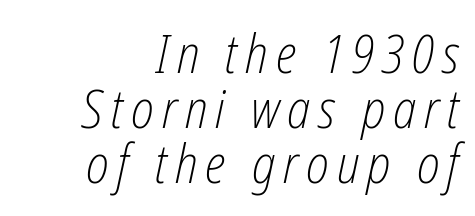
The image shows 53 px light, condensed type, italic (leaning right); set right-aligned, tight line spacing (1.04x), not underlined; low stroke contrast and a medium x-height.
